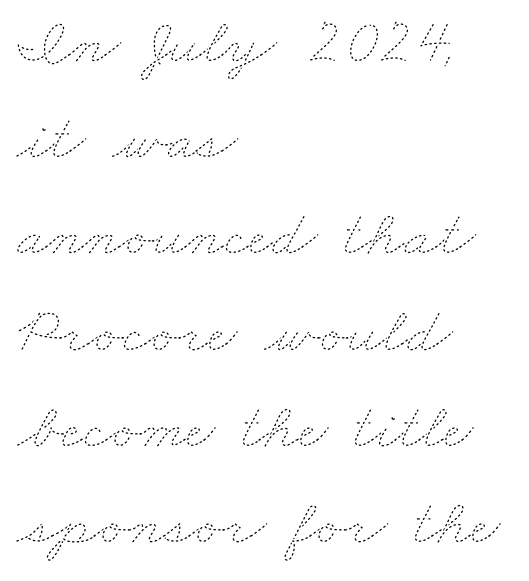
The image shows 65 px thin, wide type; set left-aligned, normal line spacing (1.48x), normal letter spacing, not underlined; low stroke contrast and a small x-height.
